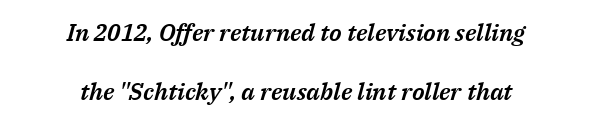
The line texture is even and compact thanks to regular tracking. A typesetter would call this leading open, well beyond the default. Characters are canted at an angle relative to the baseline's perpendicular. Casual observation: everything's sitting right in the middle.
